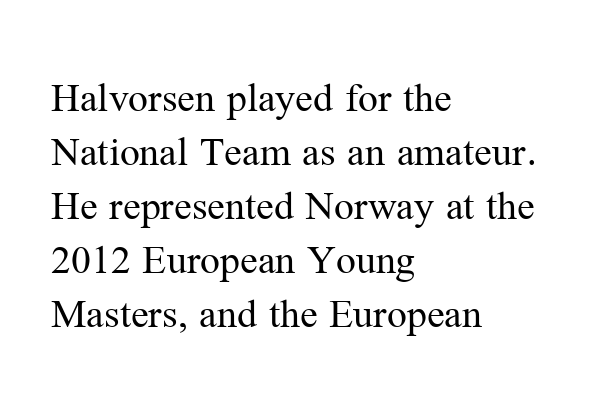
{"serif": "yes", "italic": "no", "bold": "no", "weight": "regular", "width": "normal", "stroke_contrast": "medium", "x_height": "medium", "monospaced": "no", "underline": "no", "align": "left", "line_spacing_ratio": 1.23, "letter_spacing": "normal", "letter_spacing_em": 0.0, "glyph_px": 44}
